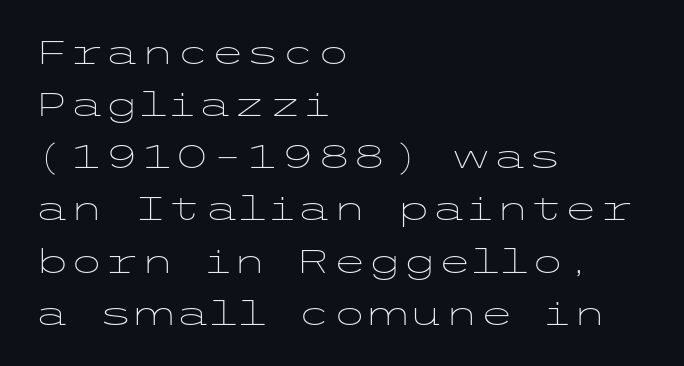
Q: Is the text bold? A: No.
Q: Is the text italic (slanted)? A: No, it is upright.
Q: Is the typeface a serif or a sans-serif typeface? A: Sans-serif.
Q: Is the text underlined? A: No.
Q: How is the paragraph aligned? A: Left-aligned.
Q: Is the spacing between letters normal or unusually wide? A: Normal.
Q: Is the spacing between lines tight, normal or loose? A: Normal.
Q: Width (condensed, normal, or wide)? A: Wide.
Q: Stroke contrast? A: Low.
Q: x-height? A: Medium.
